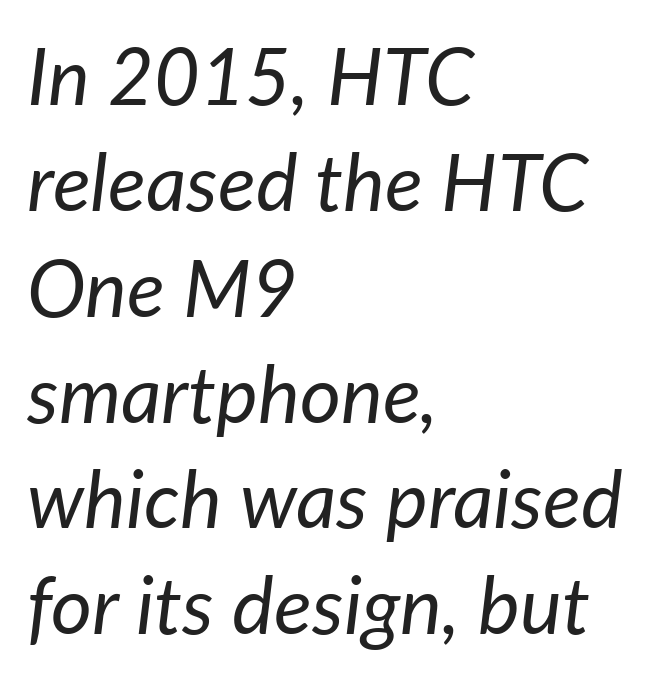
Q: Is the text bold? A: No.
Q: Is the text italic (slanted)? A: Yes, it leans right by about 7 degrees.
Q: Is the text underlined? A: No.
Q: How is the paragraph aligned? A: Left-aligned.
Q: Is the spacing between letters normal or unusually wide? A: Normal.
Q: Is the spacing between lines tight, normal or loose? A: Normal.
Q: Width (condensed, normal, or wide)? A: Normal.
Q: Stroke contrast? A: Low.
Q: x-height? A: Medium.
Q: Monospaced? A: No.
